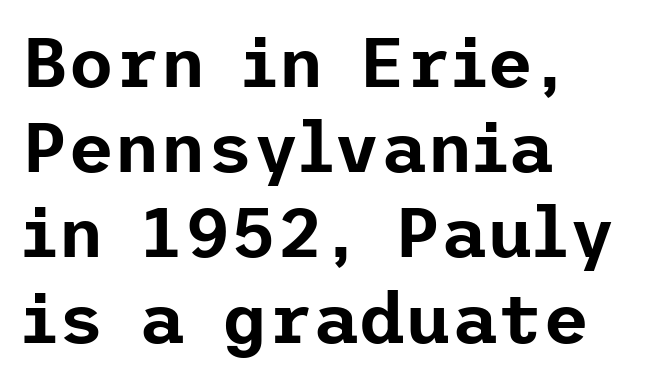
Q: Is the text italic (slanted)? A: No, it is upright.
Q: Is the typeface a serif or a sans-serif typeface? A: Sans-serif.
Q: Is the text underlined? A: No.
Q: How is the paragraph aligned? A: Left-aligned.
Q: Is the spacing between letters normal or unusually wide? A: Normal.
Q: Width (condensed, normal, or wide)? A: Normal.
Q: Stroke contrast? A: Low.
Q: x-height? A: Medium.
